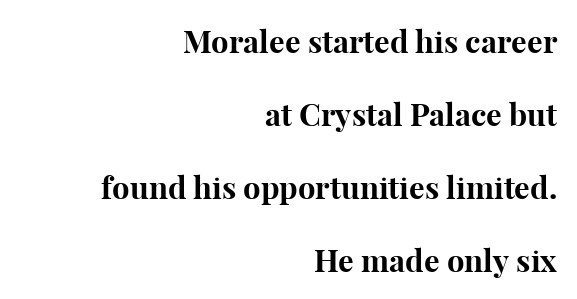
Here the designer chose a conventional face with non-uniform glyph widths. Does the copy run flush right? Yes — the right margin is perfectly even. The specimen reads as upright at a glance. Observe the ordinary spacing: letters are neighbours, not strangers. The glyphs have the mass of a bold cut.
